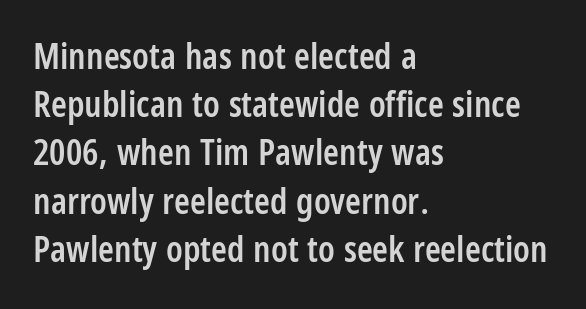
Honestly, the letter spacing is just normal — you wouldn't notice it. Every character sits straight up, as roman type does. Descenders hang freely into open space. Stems and bowls a touch heavier than normal — semibold. Is the block centered? No — it sits flush against the left margin.
